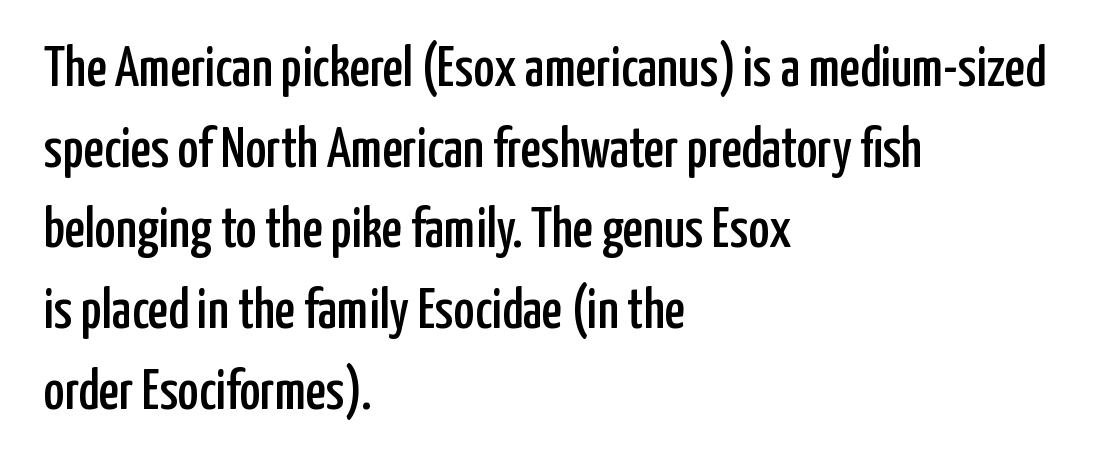
Q: Is the text italic (slanted)? A: No, it is upright.
Q: Is the typeface a serif or a sans-serif typeface? A: Sans-serif.
Q: Is the text underlined? A: No.
Q: How is the paragraph aligned? A: Left-aligned.
Q: Is the spacing between letters normal or unusually wide? A: Normal.
Q: Is the spacing between lines tight, normal or loose? A: Normal.
Q: Width (condensed, normal, or wide)? A: Condensed.
Q: Stroke contrast? A: Low.
Q: x-height? A: Medium.
Q: Monospaced? A: No.
